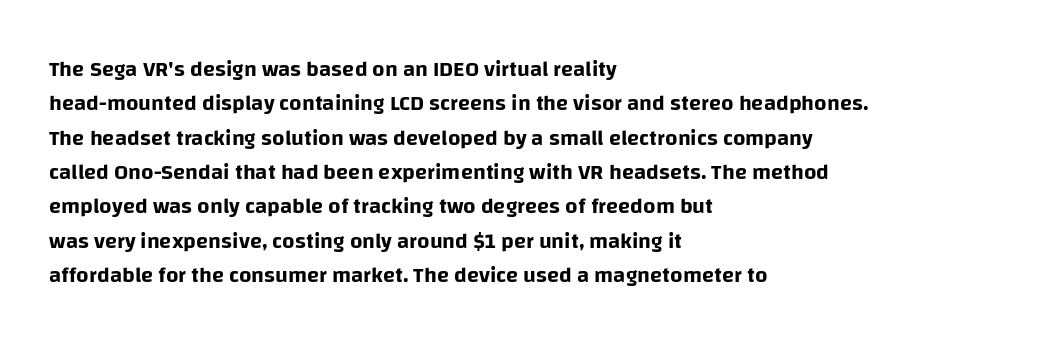
Teacher's note: observe the even left margin — that is flush-left alignment. The passage shown has conventional tracking throughout. It's the straight-up-and-down kind of type. The block of text has a typical density, with ordinary space between rows. The area under the type is left untouched.
